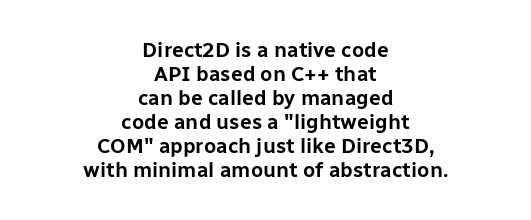
Q: Is the text italic (slanted)? A: No, it is upright.
Q: Is the text underlined? A: No.
Q: How is the paragraph aligned? A: Centered.
Q: Is the spacing between letters normal or unusually wide? A: Normal.
Q: Is the spacing between lines tight, normal or loose? A: Tight.
